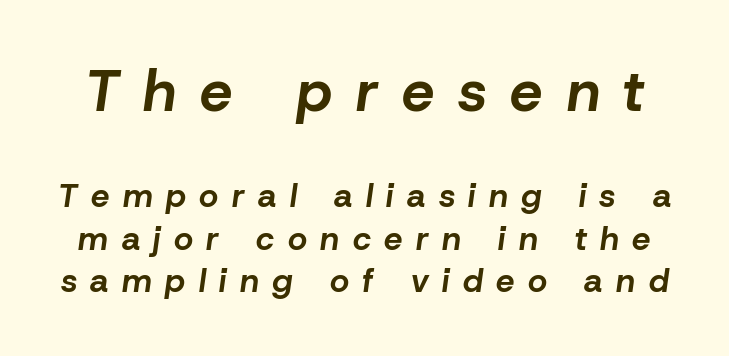
The image shows 58 px bold type, italic (leaning right); set normal line spacing (1.29x), unusually wide letter spacing (+0.41 em), not underlined; the first (top) block is 1.76x larger; low stroke contrast and a medium x-height.
